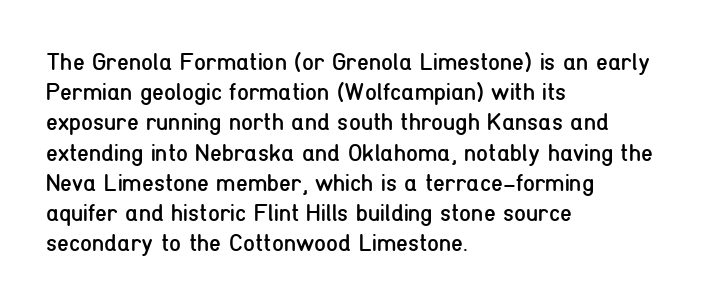
The weight would be labelled regular, book, light, or lighter still. Every stem runs plumb, perpendicular to the baseline. Descender tails drop into unmarked territory. One glance says typical: line gaps are just what's usual.
